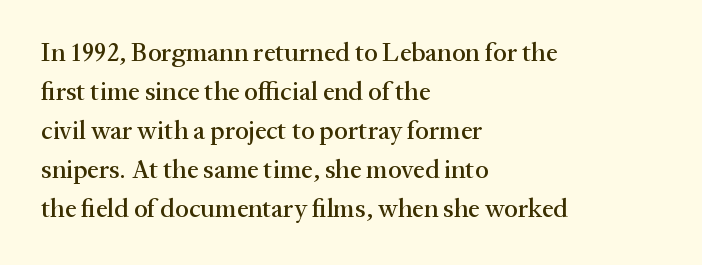
The image shows 26 px text type, upright; set left-aligned, normal line spacing (1.5x), normal letter spacing, not underlined.
